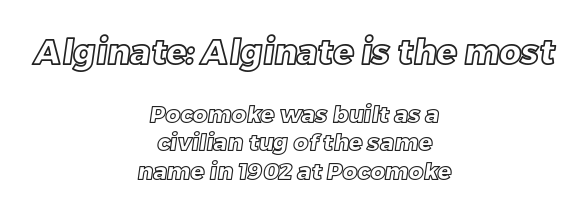
Q: Is the text underlined? A: No.
Q: How is the paragraph aligned? A: Centered.
Q: Is the spacing between letters normal or unusually wide? A: Normal.
Q: Which block of text is set in a larger size, the first (top) or the second (bottom)? A: The first (top) one.
Q: Width (condensed, normal, or wide)? A: Normal.
Q: x-height? A: Large.
Q: Monospaced? A: No.
